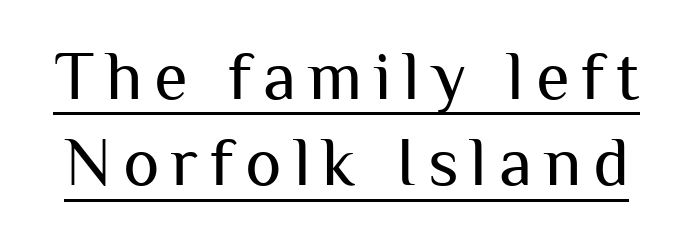
Q: Is the text bold? A: No.
Q: Is the text italic (slanted)? A: No, it is upright.
Q: Is the typeface a serif or a sans-serif typeface? A: Sans-serif.
Q: Is the text underlined? A: Yes.
Q: Is the spacing between lines tight, normal or loose? A: Normal.
Q: Width (condensed, normal, or wide)? A: Normal.
Q: Stroke contrast? A: Medium.
Q: x-height? A: Medium.
Q: Monospaced? A: No.
